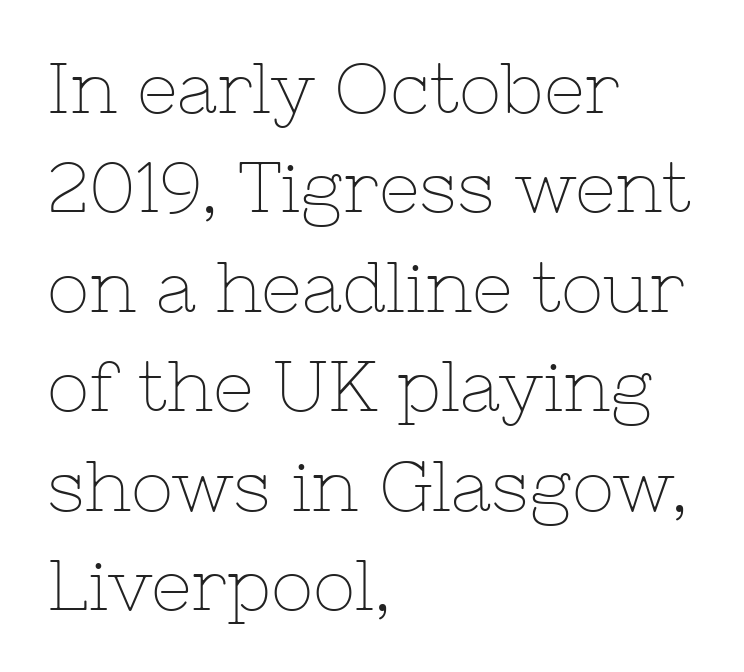
No heavy texture on the line: the type isn't bold. Serifs: yes, visible at the terminals of the letterforms. Line beginnings align vertically; line endings do not. Do the letters lean? They stand straight. The vertical gap from one line to the next is medium. Caption: standard tracking, unaltered.
